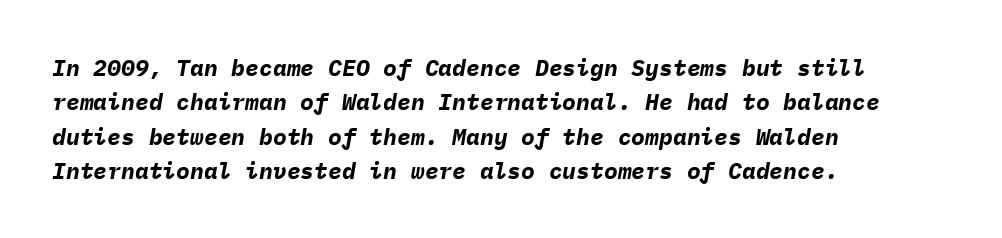
{"italic": "yes", "lean": "right", "slant_degrees": 9, "bold": "yes", "underline": "no", "align": "left", "line_spacing": "normal", "line_spacing_ratio": 1.49, "letter_spacing": "normal", "letter_spacing_em": 0.0, "glyph_px": 23}
